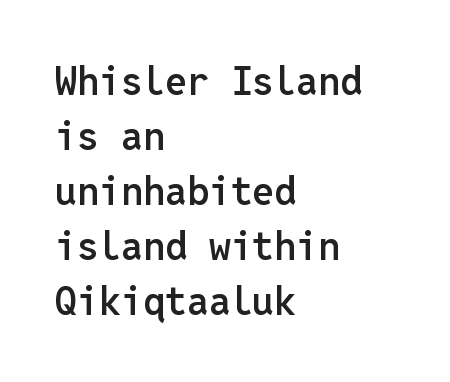
{"serif": "no", "italic": "no", "bold": "semi", "weight": "semibold", "width": "normal", "stroke_contrast": "low", "x_height": "medium", "monospaced": "yes", "underline": "no", "align": "left", "line_spacing": "normal", "line_spacing_ratio": 1.41, "letter_spacing": "normal", "letter_spacing_em": 0.0, "glyph_px": 39}
